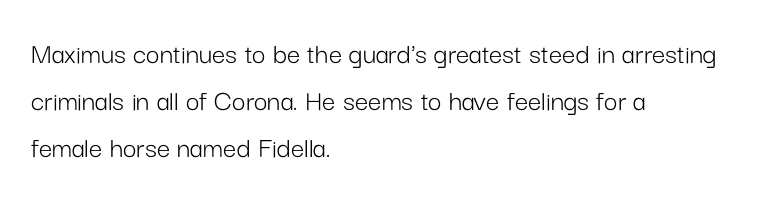
The image shows 30 px light sans-serif type, upright; set left-aligned, normal line spacing (1.57x), normal letter spacing, not underlined; low stroke contrast and a medium x-height.
